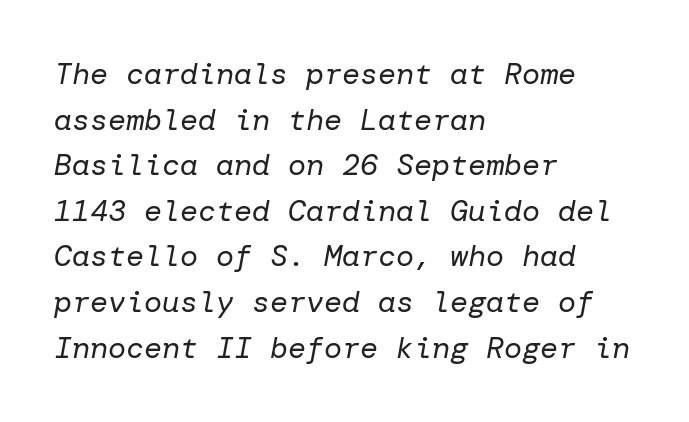
{"italic": "yes", "lean": "right", "slant_degrees": 10, "bold": "no", "weight": "regular", "width": "normal", "stroke_contrast": "low", "x_height": "medium", "underline": "no", "align": "left", "line_spacing": "normal", "line_spacing_ratio": 1.52, "letter_spacing": "normal", "letter_spacing_em": 0.0, "glyph_px": 30}
